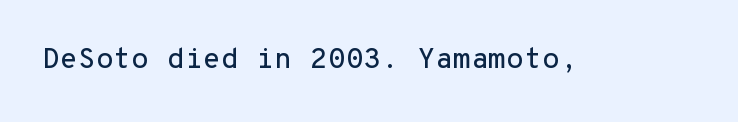
Q: Is the text italic (slanted)? A: No, it is upright.
Q: Is the typeface a serif or a sans-serif typeface? A: Sans-serif.
Q: Is the text underlined? A: No.
Q: Is the spacing between letters normal or unusually wide? A: Normal.
Q: Width (condensed, normal, or wide)? A: Normal.
Q: Stroke contrast? A: Low.
Q: x-height? A: Medium.
Q: Monospaced? A: Yes.
